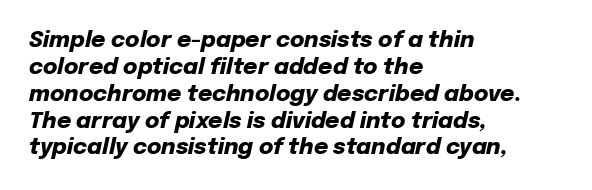
{"italic": "yes", "lean": "right", "slant_degrees": 12, "bold": "yes", "underline": "no", "align": "left", "line_spacing_ratio": 1.22, "letter_spacing": "normal", "letter_spacing_em": 0.0, "glyph_px": 22}
